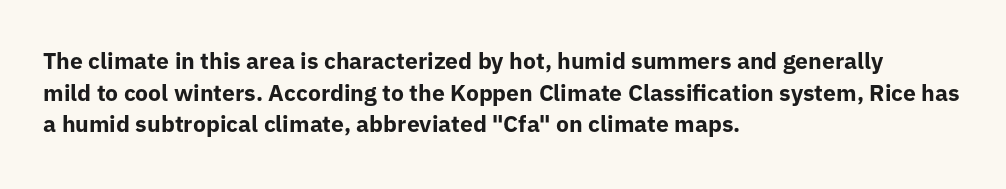
The image shows 23 px bold type, upright; set left-aligned, normal line spacing (1.38x), normal letter spacing, not underlined.
